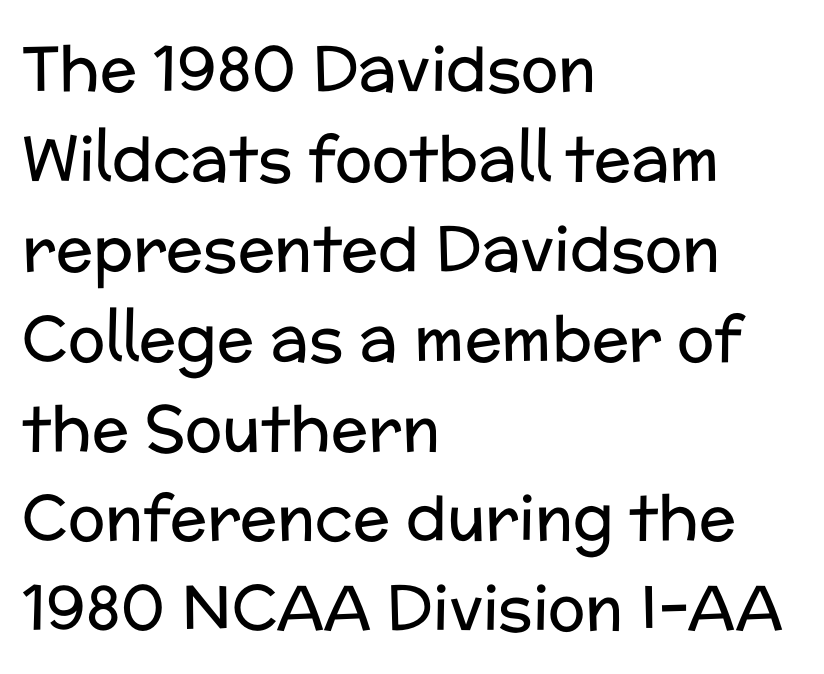
Q: Is the text bold? A: No.
Q: Is the text italic (slanted)? A: No, it is upright.
Q: Is the typeface a serif or a sans-serif typeface? A: Sans-serif.
Q: Is the text underlined? A: No.
Q: How is the paragraph aligned? A: Left-aligned.
Q: Is the spacing between letters normal or unusually wide? A: Normal.
Q: Is the spacing between lines tight, normal or loose? A: Normal.
Q: Width (condensed, normal, or wide)? A: Normal.
Q: Stroke contrast? A: Low.
Q: x-height? A: Medium.
Q: Monospaced? A: No.
